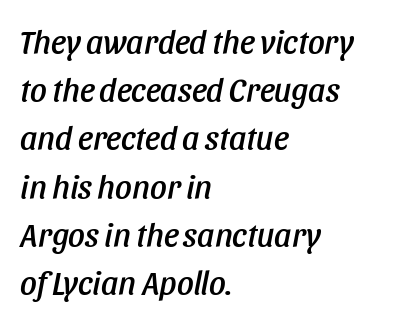
Looks like regular typesetting: each glyph gets only the width it needs. The font's italic variant was chosen for this text. Underline: absent. What's the leading like? Ordinary, nothing unusual. In terms of letterspacing, this is plain default setting. Line starts are locked; line ends wander.
